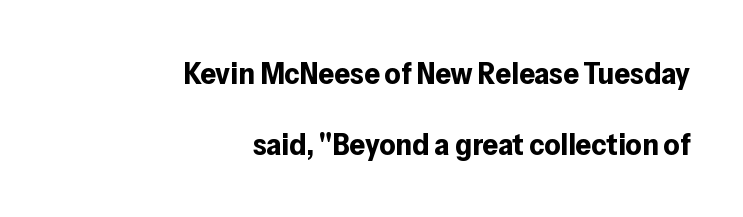
{"serif": "no", "italic": "no", "bold": "yes", "weight": "bold", "width": "normal", "stroke_contrast": "low", "x_height": "medium", "monospaced": "no", "underline": "no", "align": "right", "line_spacing": "loose", "line_spacing_ratio": 2.3, "letter_spacing": "normal", "letter_spacing_em": 0.0, "glyph_px": 31}
